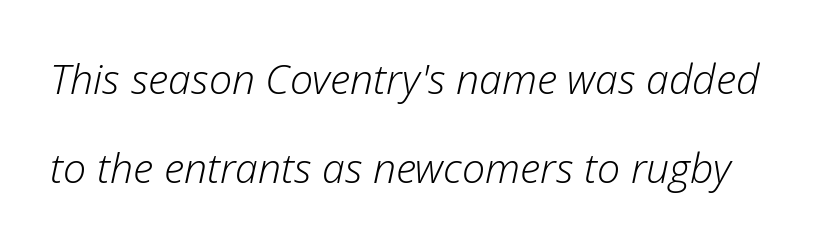
Stroke thickness stays within the range of a standard reading face or lighter. Students, note that the glyphs here touch the page at normal intervals. The strip under each line holds only bare page. The rendering uses natural spacing where letterforms have individual widths.
